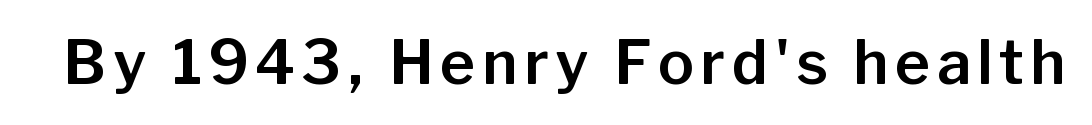
The image shows 60 px sans-serif type, upright; set not underlined; low stroke contrast and a medium x-height.
